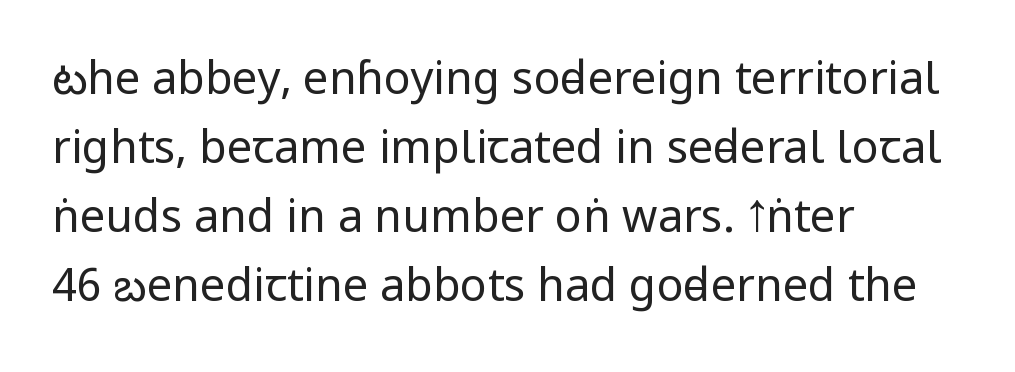
{"serif": "no", "italic": "no", "bold": "no", "weight": "regular", "width": "condensed", "stroke_contrast": "low", "x_height": "large", "monospaced": "no", "underline": "no", "align": "left", "line_spacing": "normal", "line_spacing_ratio": 1.53, "letter_spacing": "normal", "letter_spacing_em": 0.0, "glyph_px": 45}
